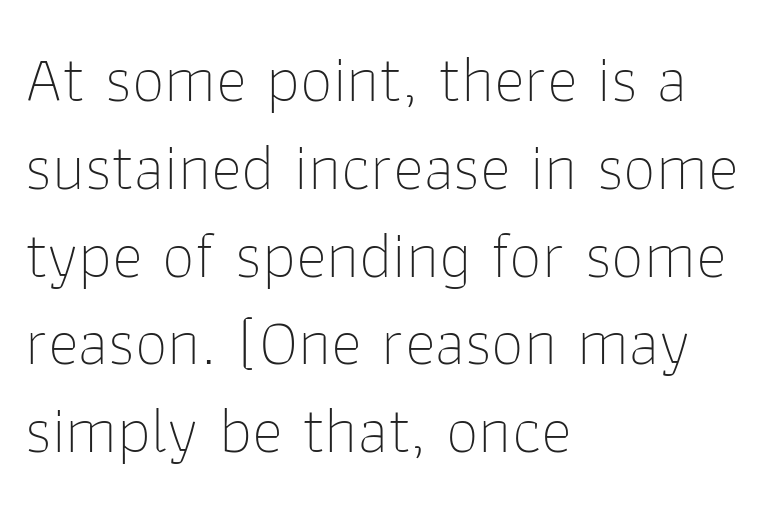
Q: Is the text bold? A: No.
Q: Is the text italic (slanted)? A: No, it is upright.
Q: Is the typeface a serif or a sans-serif typeface? A: Sans-serif.
Q: Is the text underlined? A: No.
Q: How is the paragraph aligned? A: Left-aligned.
Q: Is the spacing between letters normal or unusually wide? A: Normal.
Q: Is the spacing between lines tight, normal or loose? A: Normal.
Q: Width (condensed, normal, or wide)? A: Normal.
Q: Stroke contrast? A: Low.
Q: x-height? A: Medium.
Q: Monospaced? A: No.
